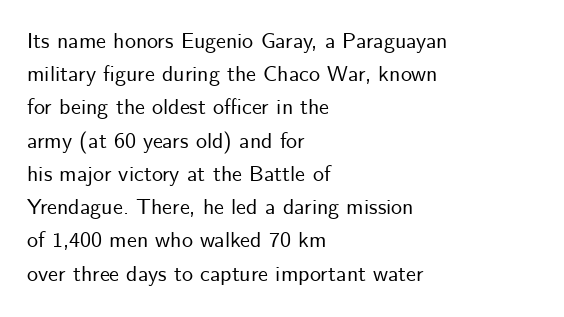
{"italic": "no", "underline": "no", "align": "left", "line_spacing": "normal", "line_spacing_ratio": 1.51, "letter_spacing": "normal", "letter_spacing_em": 0.0, "glyph_px": 22}
